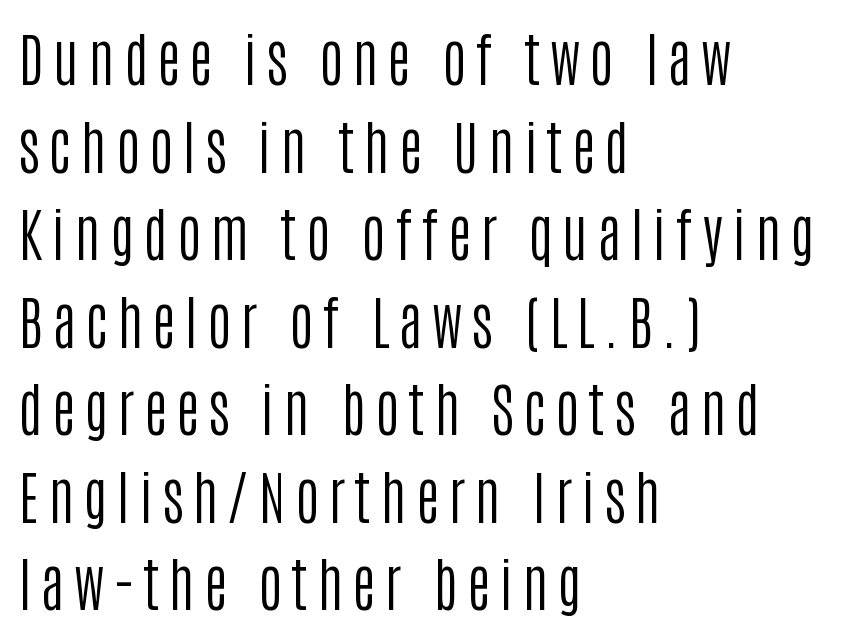
{"serif": "no", "italic": "no", "bold": "no", "weight": "regular", "width": "condensed", "stroke_contrast": "low", "x_height": "large", "monospaced": "no", "underline": "no", "align": "left", "line_spacing": "normal", "line_spacing_ratio": 1.51, "glyph_px": 58}
